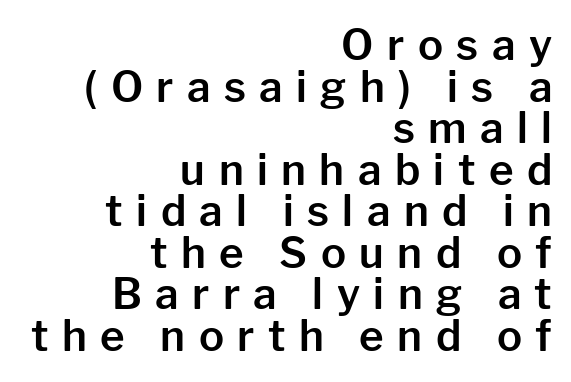
{"serif": "no", "italic": "no", "width": "normal", "stroke_contrast": "low", "x_height": "medium", "monospaced": "no", "underline": "no", "align": "right", "line_spacing": "tight", "line_spacing_ratio": 0.99, "letter_spacing": "wide", "letter_spacing_em": 0.32, "glyph_px": 42}
